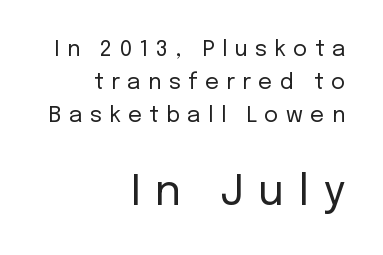
{"serif": "no", "italic": "no", "bold": "no", "weight": "regular", "width": "normal", "stroke_contrast": "low", "x_height": "medium", "monospaced": "no", "underline": "no", "align": "right", "line_spacing": "normal", "line_spacing_ratio": 1.5, "letter_spacing": "wide", "letter_spacing_em": 0.33, "larger_block": "second", "size_ratio": 1.95, "glyph_px": 43}
